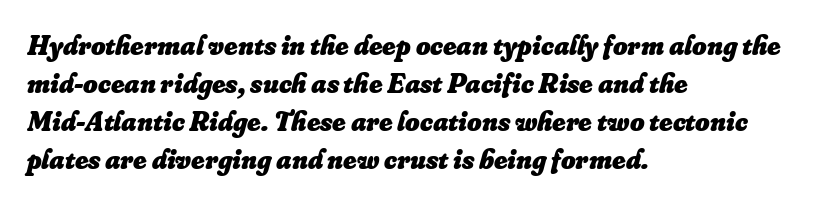
Posture: slanted. The gaps between neighbouring characters are ordinary and unremarkable. These lines are rendered in a variable-pitch font. These lines are set flush left with a ragged right edge. Beneath every word, the page is bare. The rendering uses a moderate line-height, typical for paragraphs.
